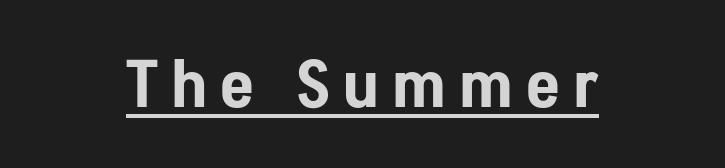
Does extra space separate the letters? Yes, quite a lot of it. Note the varied advance widths — an 'i' is clearly narrower than an 'm'. Compared with undecorated copy, this sample adds a rule below the words. Ascenders rise straight up at ninety degrees. Each line is balanced around a shared central axis.
